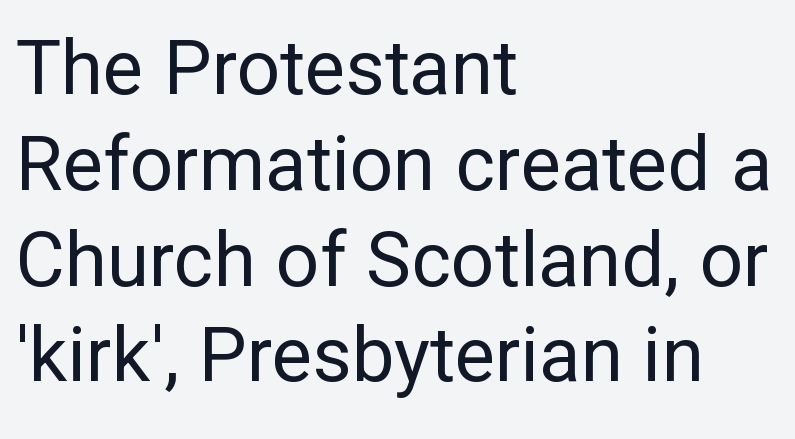
Q: Is the text bold? A: No.
Q: Is the text italic (slanted)? A: No, it is upright.
Q: Is the typeface a serif or a sans-serif typeface? A: Sans-serif.
Q: Is the text underlined? A: No.
Q: How is the paragraph aligned? A: Left-aligned.
Q: Is the spacing between letters normal or unusually wide? A: Normal.
Q: Is the spacing between lines tight, normal or loose? A: Normal.
Q: Width (condensed, normal, or wide)? A: Normal.
Q: Stroke contrast? A: Low.
Q: x-height? A: Medium.
Q: Monospaced? A: No.
